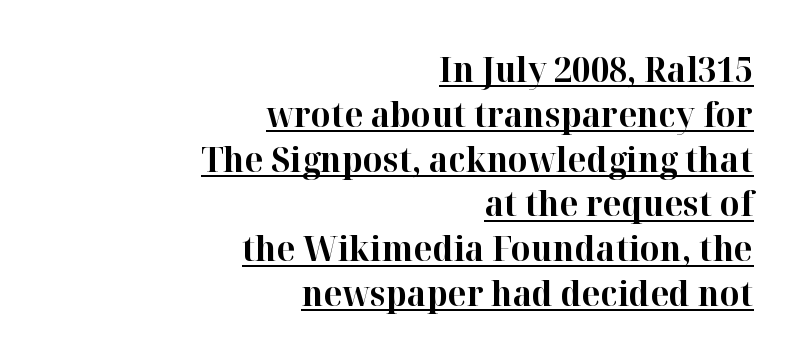
The image shows 35 px bold serif type, upright; set right-aligned, normal line spacing (1.28x), normal letter spacing, underlined; high stroke contrast and a medium x-height.
